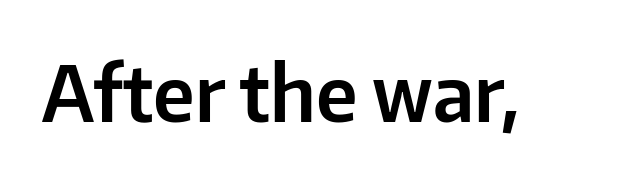
The image shows 77 px sans-serif type, upright; set normal letter spacing, not underlined; low stroke contrast and a medium x-height.
